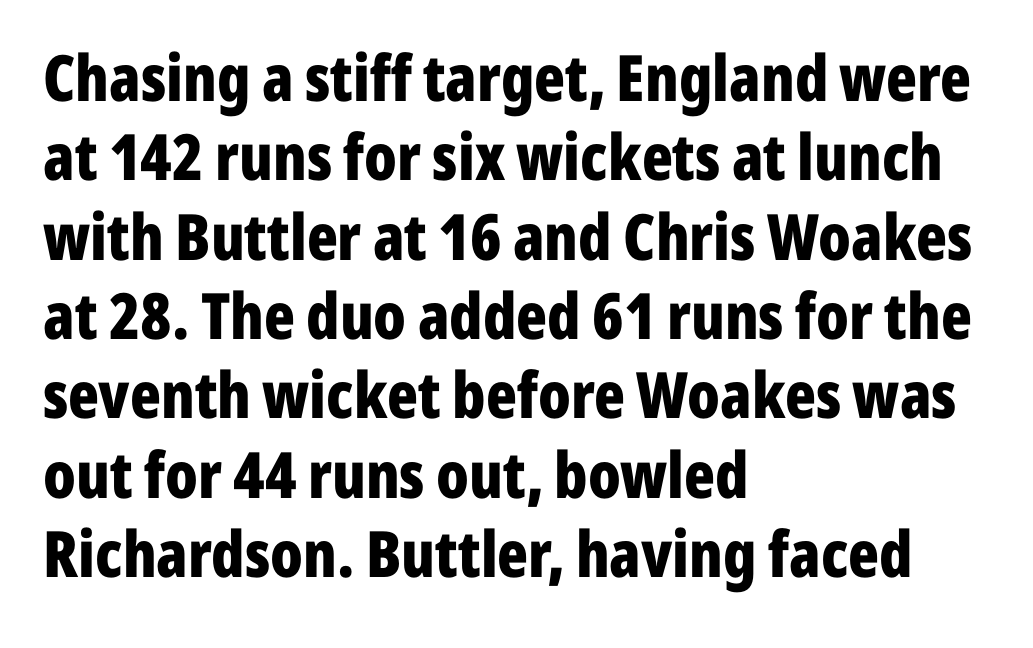
When letters stand straight like this, we call the style roman or upright. No extra tracking has been applied to these lines. This sample uses a sans-serif face. The zone under the glyphs is completely vacant. The face used here has the dense, thick strokes of a bold.
